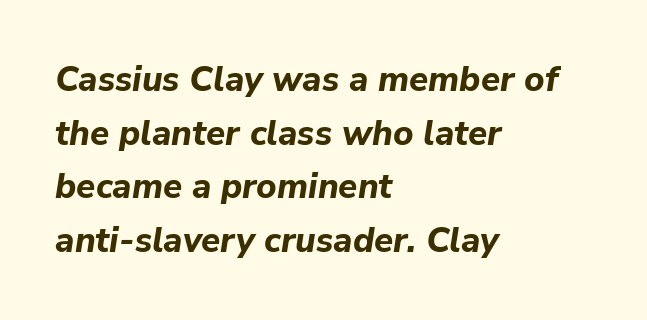
Students, observe: this is what conventionally led text looks like. Any mark beneath the type? The region is blank. Strokes here are thick enough to call this a true bold. Proportional: the letters do not fall into vertical columns. Horizontal alignment here is leftward, the default for most running prose. How are the letters spaced? Ordinarily, with no added tracking.
